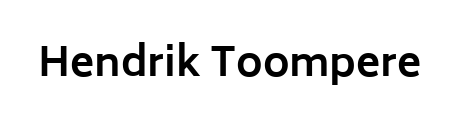
{"serif": "no", "italic": "no", "bold": "yes", "weight": "bold", "width": "normal", "stroke_contrast": "low", "x_height": "medium", "monospaced": "no", "underline": "no", "letter_spacing": "normal", "letter_spacing_em": 0.0, "glyph_px": 40}
